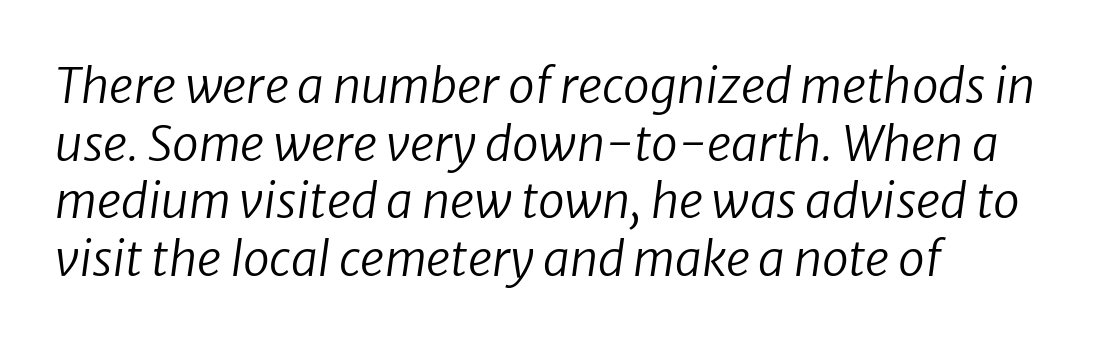
{"serif": "no", "bold": "no", "weight": "regular", "width": "normal", "stroke_contrast": "low", "x_height": "medium", "monospaced": "no", "underline": "no", "line_spacing_ratio": 1.2, "letter_spacing": "normal", "letter_spacing_em": 0.0, "glyph_px": 48}
